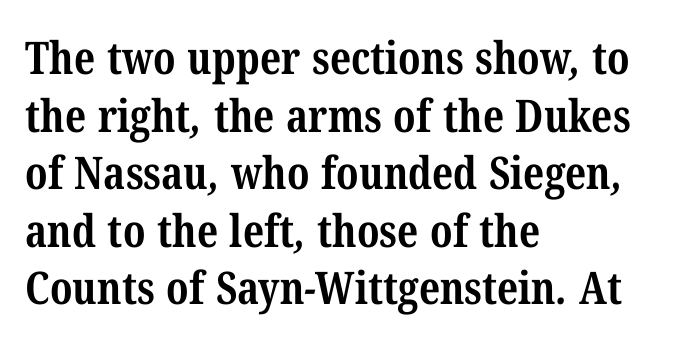
Interline gaps are of average width in this sample. Bare-footed words on every line. Does the copy run flush right? No — it runs flush left. These lines are composed in type with serifs. Here the glyphs are tracked normally, forming tight word shapes.
